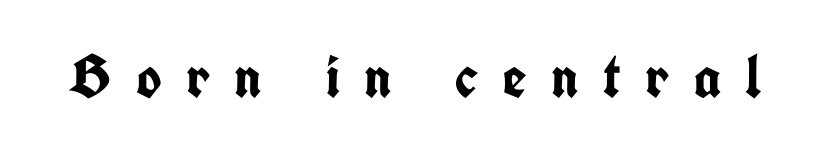
Q: Is the text bold? A: Yes.
Q: Is the text italic (slanted)? A: No, it is upright.
Q: Is the typeface a serif or a sans-serif typeface? A: Sans-serif.
Q: Is the text underlined? A: No.
Q: Is the spacing between letters normal or unusually wide? A: Unusually wide.
Q: Width (condensed, normal, or wide)? A: Condensed.
Q: Stroke contrast? A: Low.
Q: x-height? A: Medium.
Q: Monospaced? A: No.
